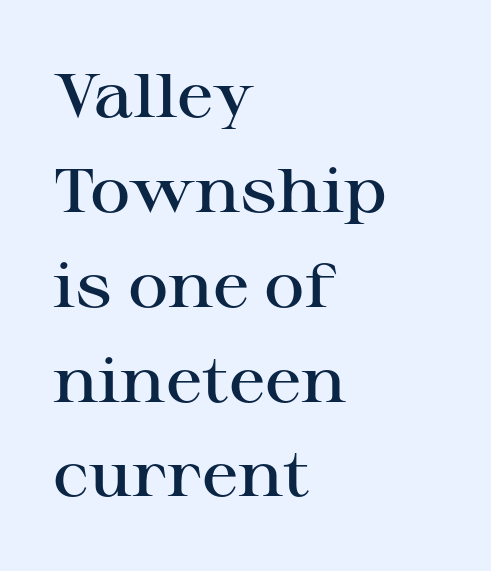
The image shows 62 px semibold, wide serif type, upright; set left-aligned, normal line spacing (1.53x), normal letter spacing, not underlined; high stroke contrast and a medium x-height.
